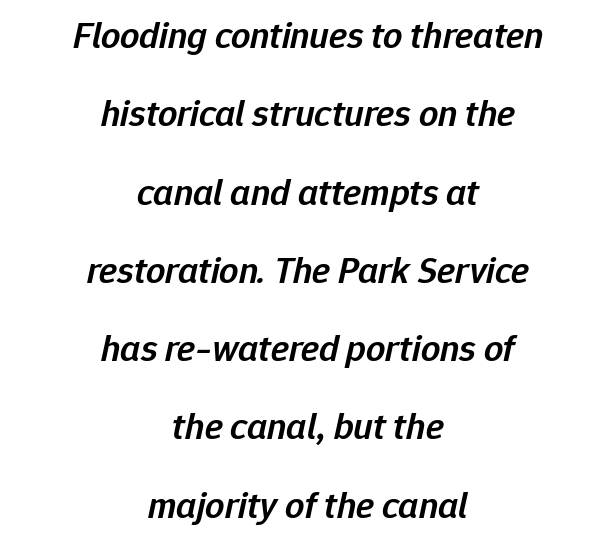
{"italic": "yes", "lean": "right", "slant_degrees": 12, "bold": "semi", "weight": "semibold", "width": "normal", "stroke_contrast": "low", "x_height": "medium", "monospaced": "no", "underline": "no", "align": "center", "line_spacing": "loose", "line_spacing_ratio": 2.06, "letter_spacing": "normal", "letter_spacing_em": 0.0, "glyph_px": 38}
